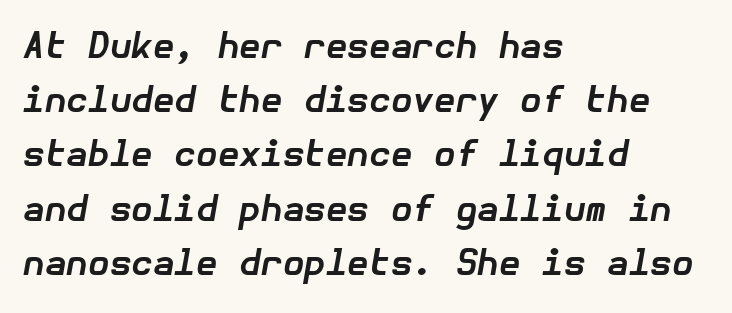
The image shows 35 px bold type, italic (leaning right); set left-aligned, normal line spacing (1.55x), normal letter spacing, not underlined; low stroke contrast and a medium x-height.
